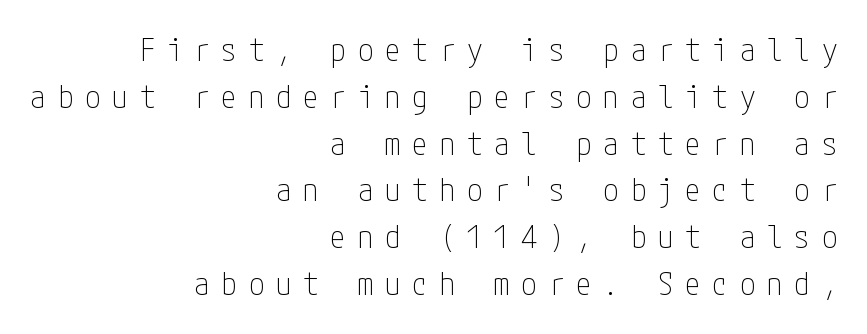
The image shows 31 px thin, condensed sans-serif type, upright; set right-aligned, normal line spacing (1.51x), unusually wide letter spacing (+0.38 em), not underlined; low stroke contrast and a medium x-height.
